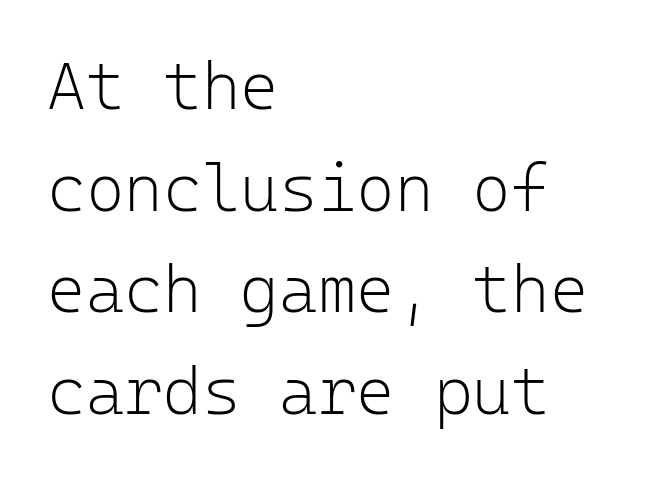
Nobody drew a line under any word here. The lettering holds an erect, upright posture throughout. Observe the ordinary spacing: letters are neighbours, not strangers. Alignment: flush left. Stroke mass is kept to a normal reading level or below. Looks like terminal output: every glyph gets an equal slot.
